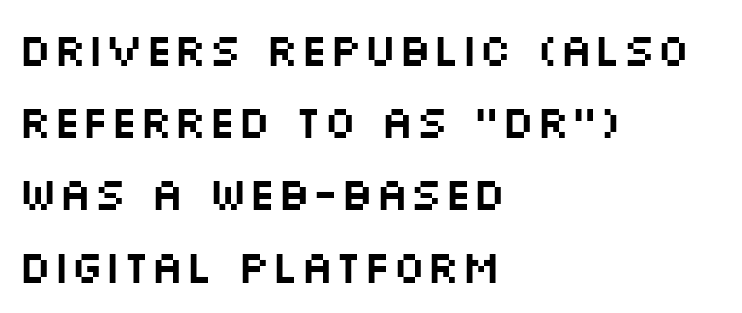
The type is set solid horizontally, with unmodified tracking. This block has exactly the height ordinary leading produces. The rag falls on the right side of this text block. Is this a sans? Yes — the strokes have no serifs. A clean baseline with only descenders dipping below it. This sample has the flowing, uneven cadence of proportional lettering.
